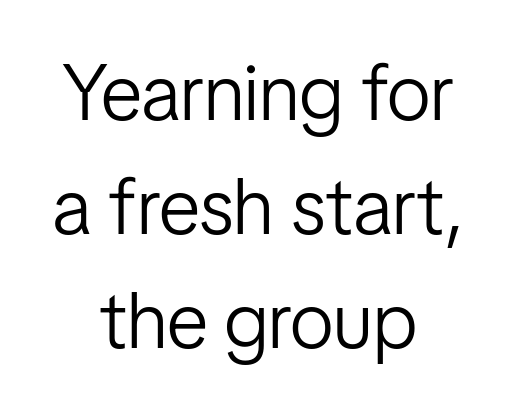
The image shows 79 px light, condensed sans-serif type, upright; set centered, normal line spacing (1.44x), normal letter spacing, not underlined; low stroke contrast and a medium x-height.
